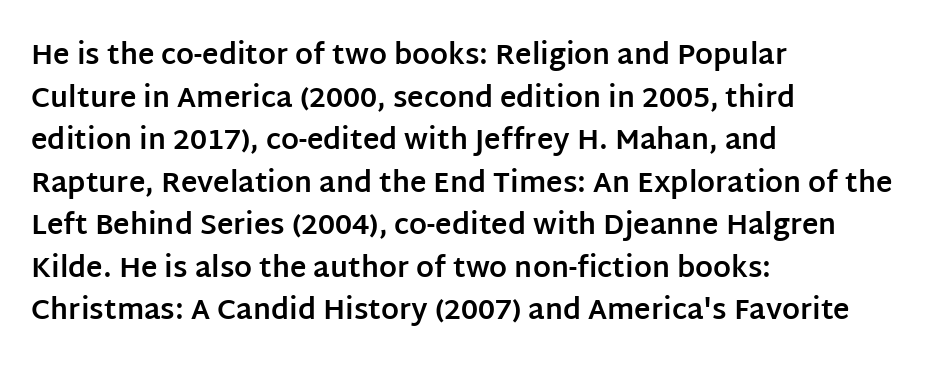
The image shows 28 px bold sans-serif type, upright; set left-aligned, normal line spacing (1.52x), normal letter spacing, not underlined; low stroke contrast and a large x-height.
